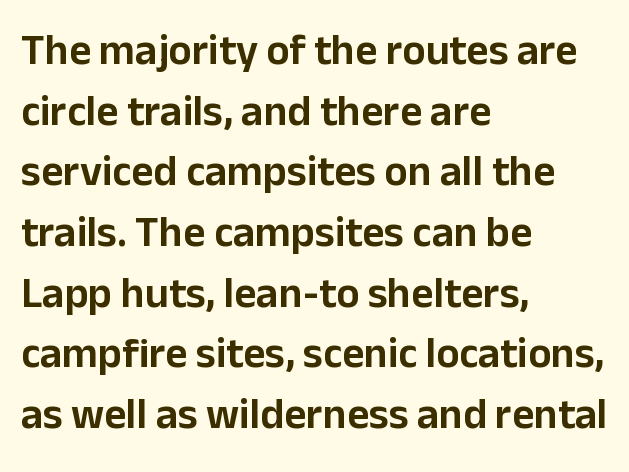
Looks like regular typesetting: each glyph gets only the width it needs. The specimen reads as upright at a glance. A sans-serif font was chosen for this passage. Teacher's note: observe the even left margin — that is flush-left alignment.
